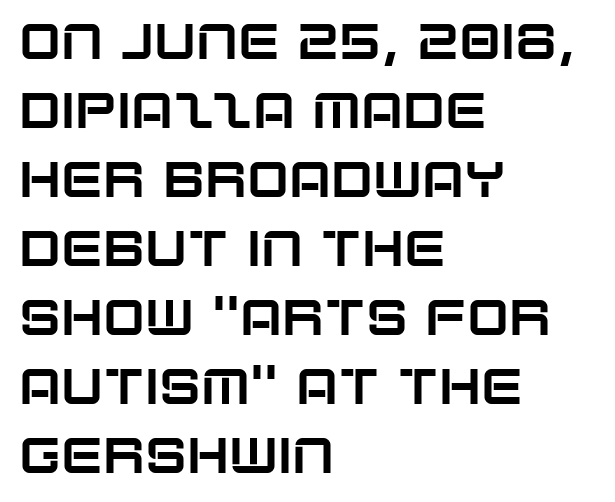
Q: Is the text italic (slanted)? A: No, it is upright.
Q: Is the typeface a serif or a sans-serif typeface? A: Sans-serif.
Q: Is the text underlined? A: No.
Q: How is the paragraph aligned? A: Left-aligned.
Q: Is the spacing between letters normal or unusually wide? A: Normal.
Q: Is the spacing between lines tight, normal or loose? A: Normal.
Q: Width (condensed, normal, or wide)? A: Normal.
Q: Stroke contrast? A: Low.
Q: x-height? A: Large.
Q: Monospaced? A: No.
